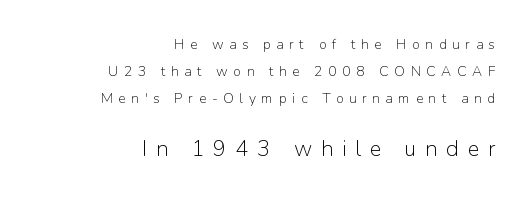
{"italic": "no", "bold": "no", "underline": "no", "align": "right", "line_spacing": "loose", "line_spacing_ratio": 1.93, "letter_spacing": "wide", "letter_spacing_em": 0.4, "larger_block": "second", "size_ratio": 1.57, "glyph_px": 22}
